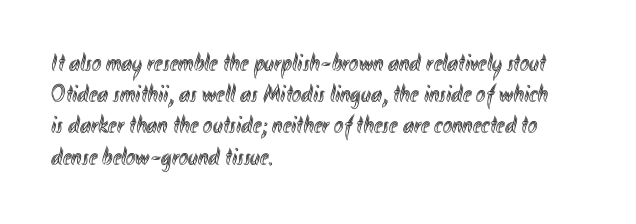
Leading: standard. The setting favours the left margin, as ordinary paragraphs usually do. Nobody touched the tracking dial on this one. Lines of text with bare space underneath.
